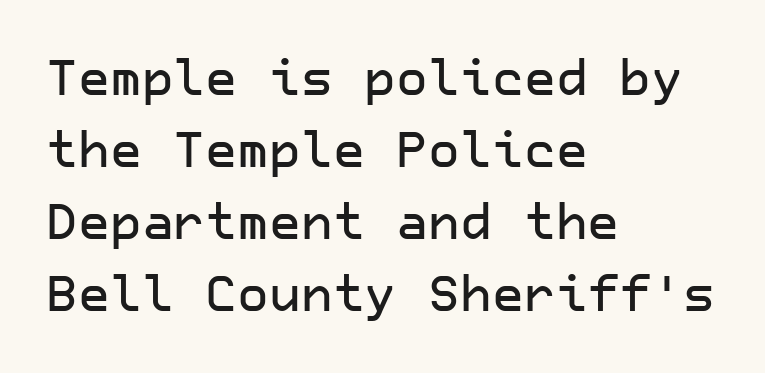
Rows of type keep a routine distance in the vertical direction. The rendering anchors every line to the left-hand side. Letters rest on an invisible, unmarked baseline. Typographically, this falls in the sans-serif category. This rendering leaves character spacing at its baseline value. Does the lettering tilt? It doesn't — this is upright.
